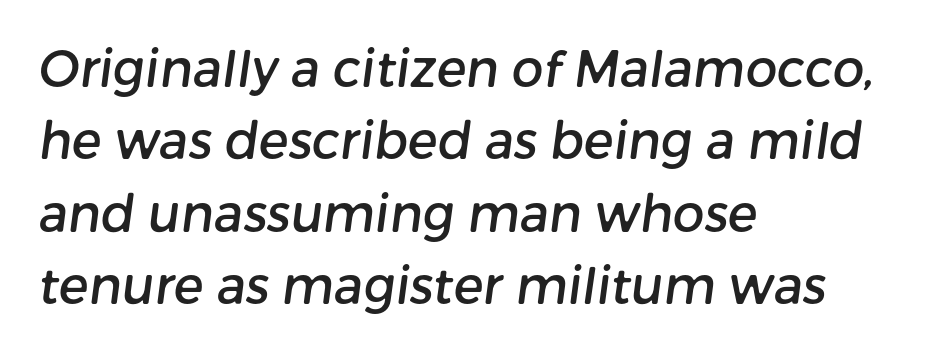
Any mark beneath the type? The region is blank. The rendering uses a moderate line-height, typical for paragraphs. This rendering uses left alignment, leaving the right contour irregular. How are the letters spaced? Ordinarily, with no added tracking. Serifs: no, the terminals of the letterforms are clean.
